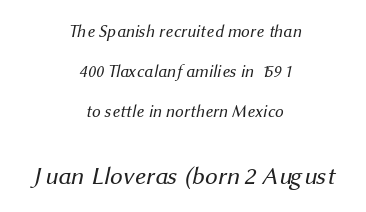
The face looks like a standard text weight, possibly lighter. You get the small type first, then a jump to larger type. Leading: increased. Just letters on the line, the space beneath them empty. Neither beginnings nor endings align; midpoints do. Tracking value appears to be zero — textbook default spacing.
